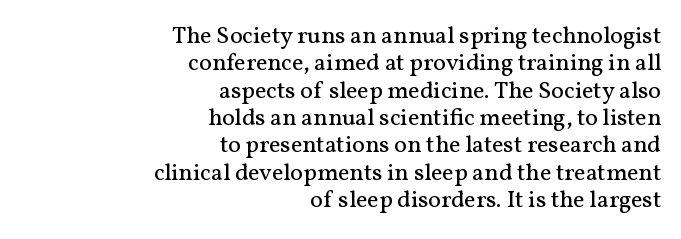
The image shows 24 px text type, upright; set right-aligned, tight line spacing (1.14x), normal letter spacing, not underlined.
